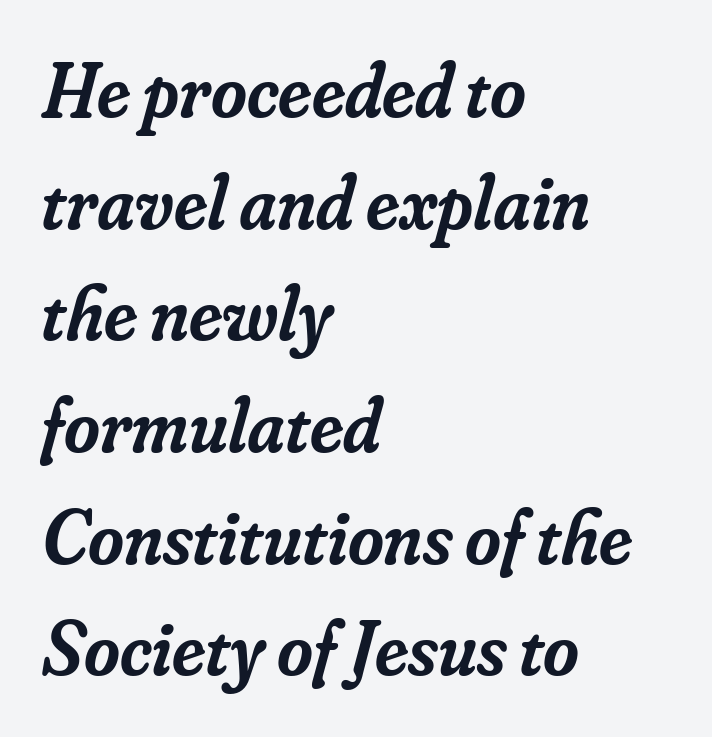
The image shows 77 px semibold serif type, italic (leaning right); set left-aligned, normal line spacing (1.45x), normal letter spacing, not underlined; low stroke contrast and a small x-height.
